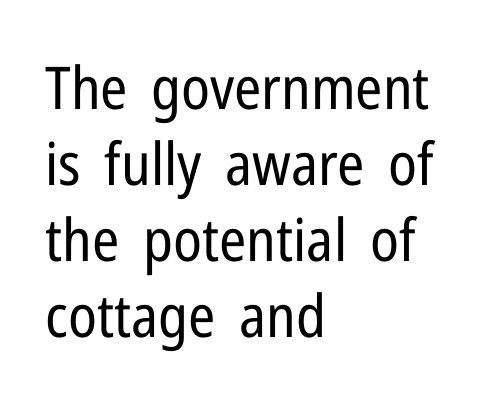
{"serif": "no", "italic": "no", "bold": "no", "weight": "regular", "width": "condensed", "stroke_contrast": "low", "x_height": "medium", "monospaced": "no", "underline": "no", "align": "left", "line_spacing": "normal", "line_spacing_ratio": 1.29, "letter_spacing": "normal", "letter_spacing_em": 0.0, "glyph_px": 59}
